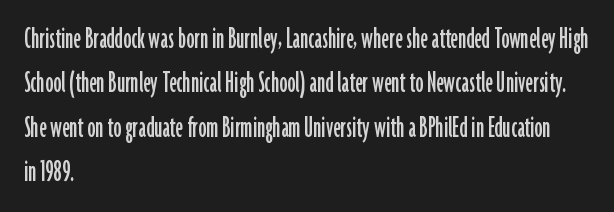
{"serif": "no", "italic": "no", "width": "condensed", "stroke_contrast": "low", "x_height": "medium", "monospaced": "no", "underline": "no", "align": "left", "line_spacing": "normal", "line_spacing_ratio": 1.39, "letter_spacing": "normal", "letter_spacing_em": 0.0, "glyph_px": 32}
